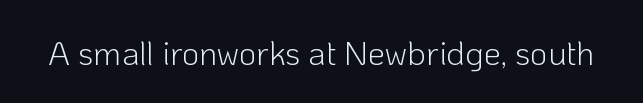
Letters have the restrained weight of plain body copy at most. This sample uses an upright cut, with every glyph sitting square on the baseline. Default kerning and tracking; the words read as compact shapes. The gap between lines stays unmarked.
